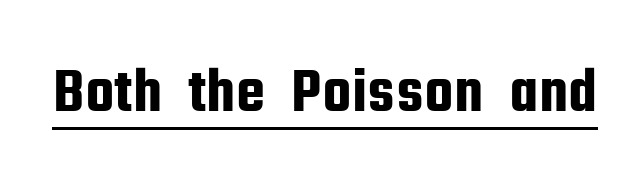
Looks like someone drew a line under every word here. Does the lettering tilt? It doesn't — this is upright. Is the letter spacing exaggerated? No — it looks like the ordinary default. Typographically, this falls in the sans-serif category. Character widths vary here, with narrow letters taking less room than wide ones.
